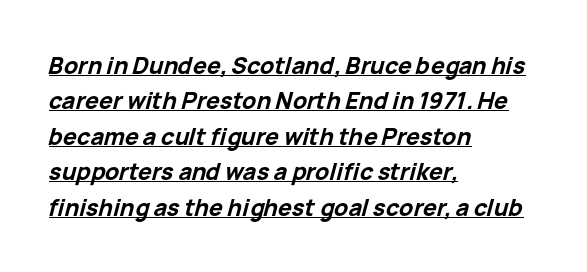
This sample keeps an unexceptional amount of space between lines. How heavy is the stroke? Heavy — this is a bold. Layout note: lines flush left. Underlined type. Rendered with sloped, italic letterforms. Spacing between characters is what you'd get straight out of the box.
